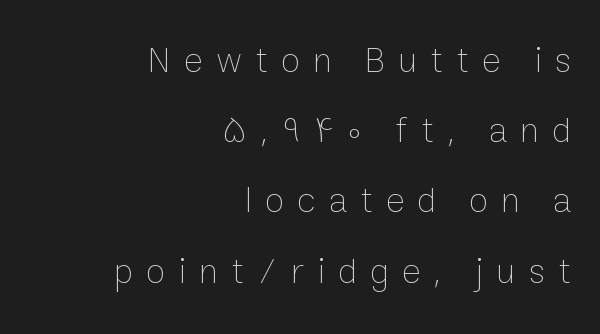
The image shows 36 px thin type, upright; set right-aligned, loose line spacing (1.95x), unusually wide letter spacing (+0.36 em), not underlined; low stroke contrast and a medium x-height.
